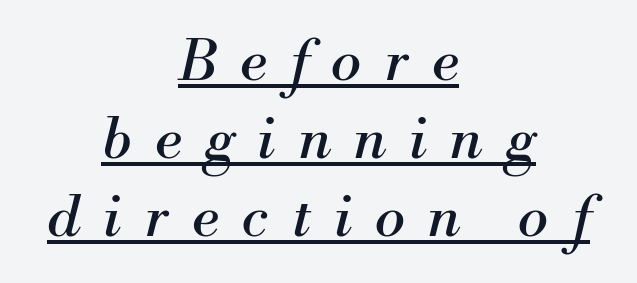
{"serif": "yes", "italic": "yes", "lean": "right", "slant_degrees": 13, "bold": "no", "weight": "regular", "width": "normal", "stroke_contrast": "medium", "x_height": "small", "monospaced": "no", "underline": "yes", "align": "center", "line_spacing": "normal", "line_spacing_ratio": 1.37, "letter_spacing": "wide", "letter_spacing_em": 0.41, "glyph_px": 57}
